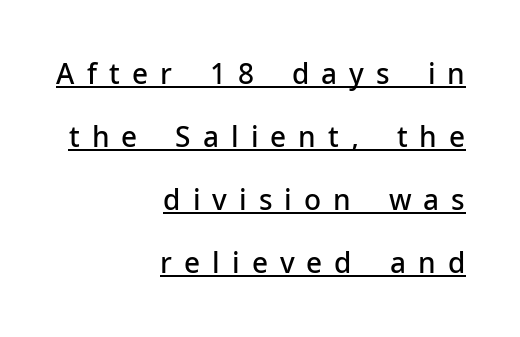
{"serif": "no", "italic": "no", "bold": "semi", "weight": "semibold", "width": "normal", "stroke_contrast": "low", "x_height": "medium", "monospaced": "no", "underline": "yes", "align": "right", "line_spacing": "loose", "line_spacing_ratio": 2.25, "letter_spacing": "wide", "letter_spacing_em": 0.43, "glyph_px": 28}
